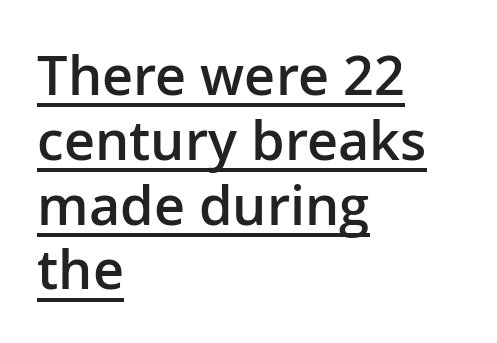
Q: Is the text bold? A: Semi-bold.
Q: Is the text italic (slanted)? A: No, it is upright.
Q: Is the typeface a serif or a sans-serif typeface? A: Sans-serif.
Q: Is the text underlined? A: Yes.
Q: How is the paragraph aligned? A: Left-aligned.
Q: Is the spacing between letters normal or unusually wide? A: Normal.
Q: Width (condensed, normal, or wide)? A: Normal.
Q: Stroke contrast? A: Low.
Q: x-height? A: Medium.
Q: Monospaced? A: No.
